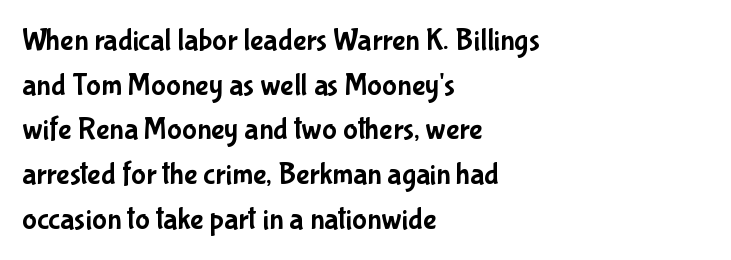
Q: Is the text italic (slanted)? A: No, it is upright.
Q: Is the typeface a serif or a sans-serif typeface? A: Sans-serif.
Q: Is the text underlined? A: No.
Q: How is the paragraph aligned? A: Left-aligned.
Q: Is the spacing between letters normal or unusually wide? A: Normal.
Q: Is the spacing between lines tight, normal or loose? A: Normal.
Q: Width (condensed, normal, or wide)? A: Condensed.
Q: Stroke contrast? A: Low.
Q: x-height? A: Medium.
Q: Monospaced? A: No.
